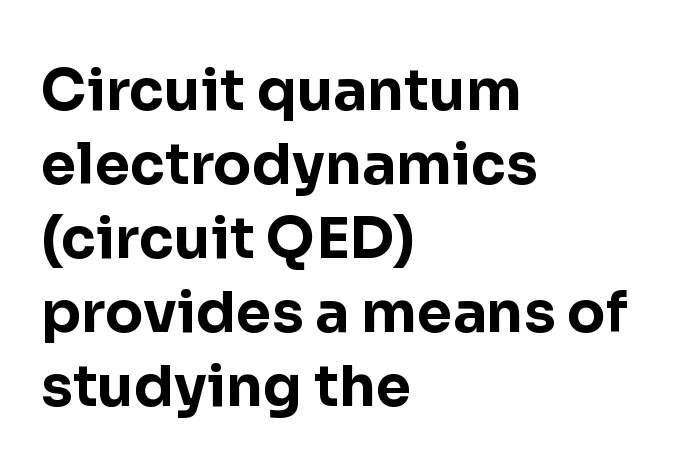
{"serif": "no", "italic": "no", "bold": "yes", "weight": "bold", "width": "normal", "stroke_contrast": "low", "x_height": "medium", "monospaced": "no", "underline": "no", "align": "left", "line_spacing": "normal", "line_spacing_ratio": 1.3, "letter_spacing": "normal", "letter_spacing_em": 0.0, "glyph_px": 57}
